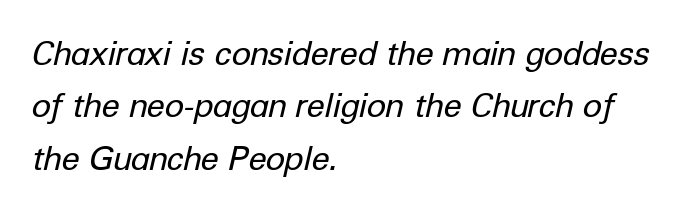
The image shows 33 px regular-weight type, italic (leaning right); set left-aligned, normal line spacing (1.59x), normal letter spacing, not underlined; low stroke contrast and a medium x-height.
